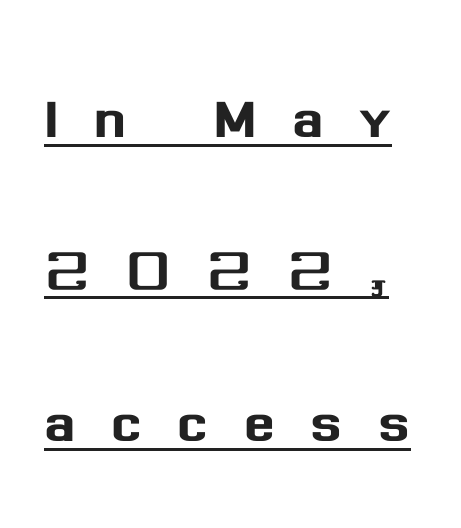
The image shows 73 px sans-serif type, upright; set loose line spacing (2.08x), unusually wide letter spacing (+0.48 em), underlined; medium stroke contrast and a medium x-height.
